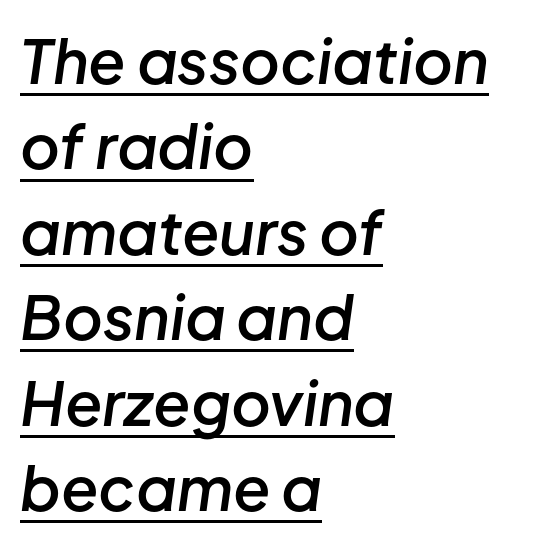
I'd describe the lettering as semibold — firm but not a full bold. A continuous stroke trails under the words, as in a hyperlink. Compared with a centered layout, this one pins lines to the left instead. This is oblique type, the kind used for emphasis or titles.
